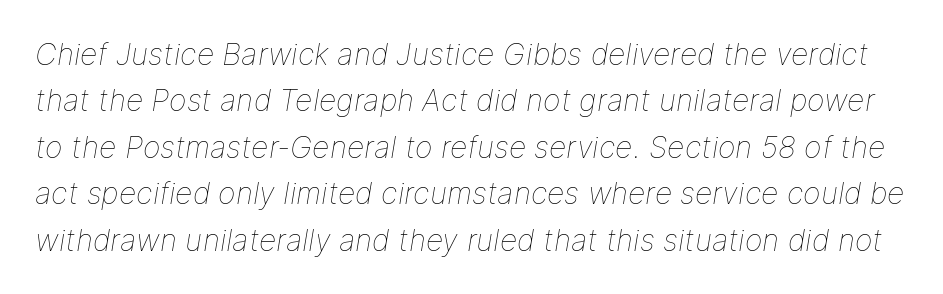
Whoever set this chose a conventional vertical rhythm. The whole block is typeset with a tilt. Here the designer chose a conventional face with non-uniform glyph widths. This rendering leaves character spacing at its baseline value. Any mark beneath the type? The region is blank. Stem width sits at or under what a default text font uses.
